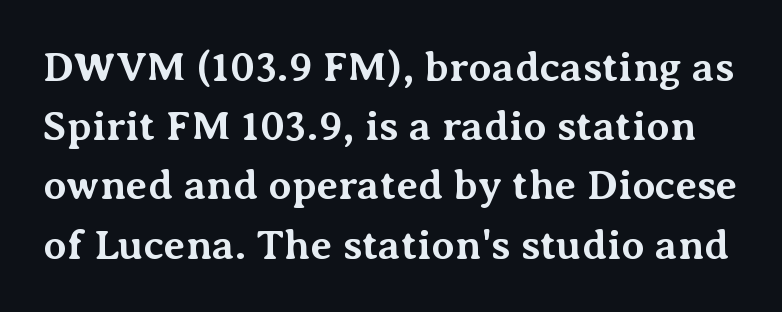
{"serif": "yes", "italic": "no", "bold": "yes", "weight": "bold", "width": "normal", "stroke_contrast": "medium", "x_height": "medium", "monospaced": "no", "underline": "no", "line_spacing": "normal", "line_spacing_ratio": 1.41, "letter_spacing": "normal", "letter_spacing_em": 0.0, "glyph_px": 42}
